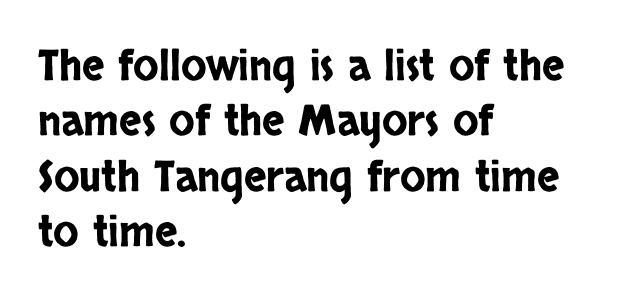
You could not count columns in this text — the font is proportionally spaced. The lines are quadded left. Nope, no serifs anywhere on these letters. Interline gaps are of average width in this sample.
